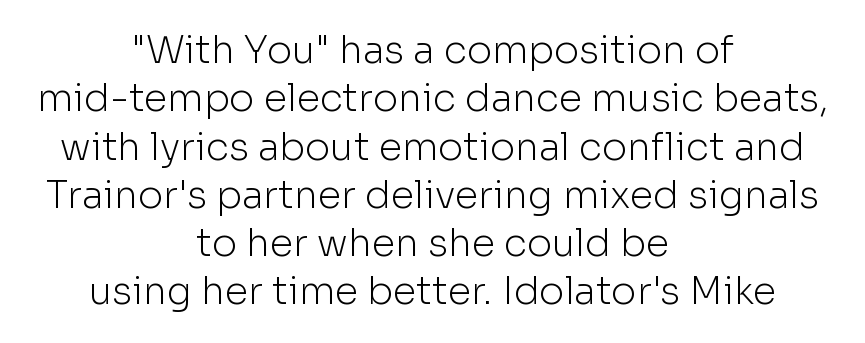
The image shows 38 px light sans-serif type, upright; set centered, normal line spacing (1.27x), normal letter spacing, not underlined; low stroke contrast and a medium x-height.
